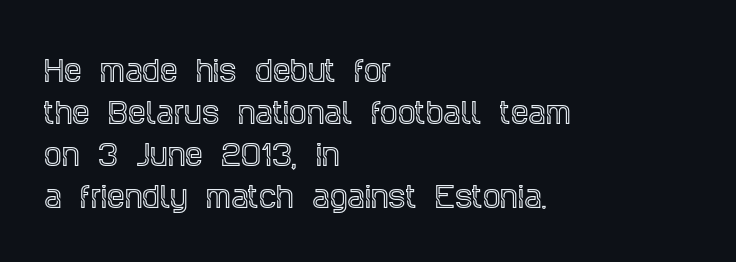
Does extra space separate the letters? No, they use regular spacing. The characters display serif detailing at their extremities. The lettering holds an erect, upright posture throughout. Baseline-to-baseline distance is the conventional proportion of letter height. Descenders hang freely into open space. A typesetter would call this proportional, since set widths differ per character.
